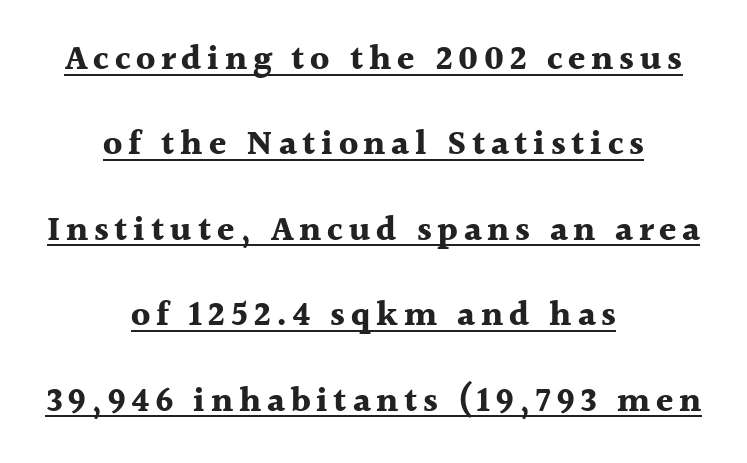
Teacher's note: observe the equal gaps on both sides — that is centered alignment. The typesetting leans heavy: a genuine bold. The lines are spread far apart with generous leading. Looks like regular typesetting: each glyph gets only the width it needs.
